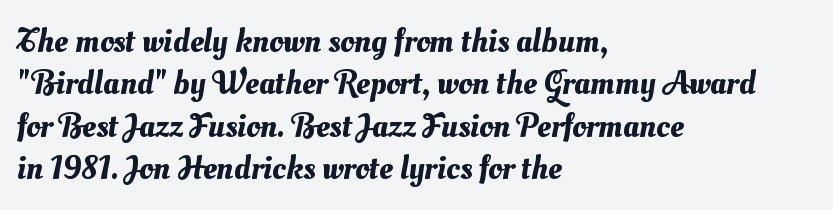
The image shows 34 px text type; set left-aligned, normal line spacing (1.25x), normal letter spacing, not underlined; medium stroke contrast and a small x-height.
